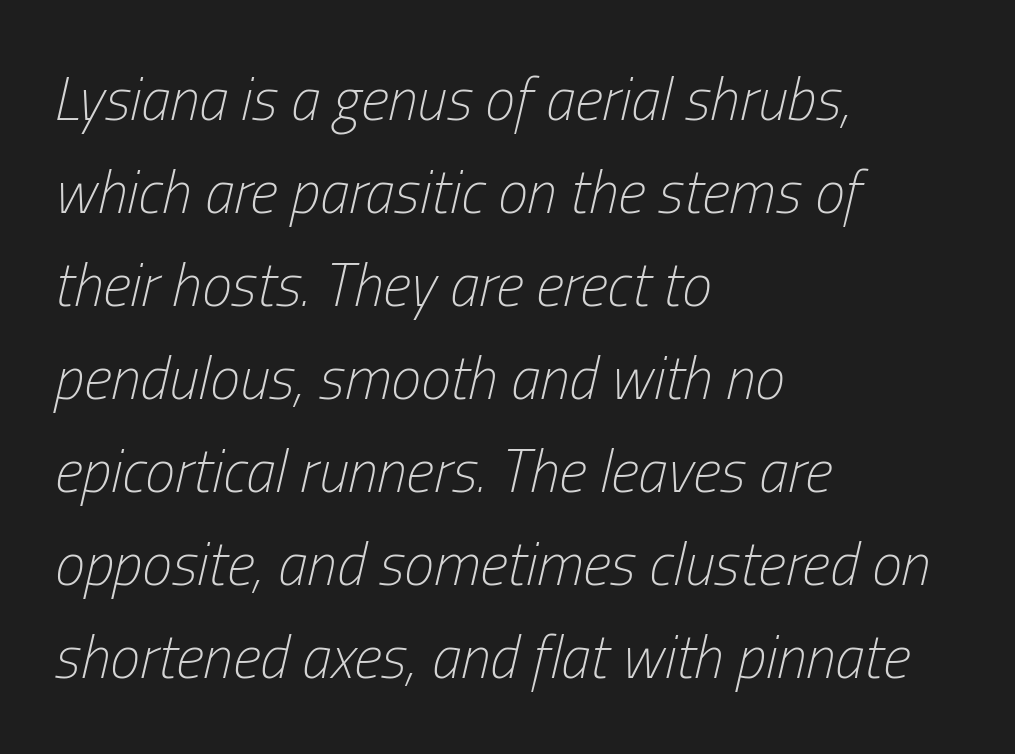
Casual observation: everything's shoved over to the left. Summary of weight: not heavy and not bold. Do the characters align in a grid? No, the font is proportional. Does the leading feel generous? No, just average. Yep, that's italic — everything's leaning. This rendering leaves character spacing at its baseline value.
